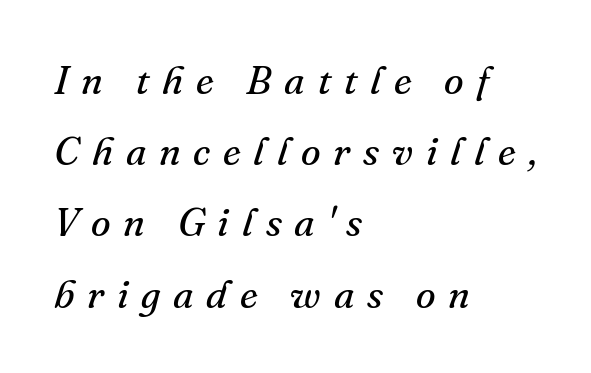
Q: Is the text bold? A: No.
Q: Is the text italic (slanted)? A: Yes, it leans right by about 16 degrees.
Q: Is the typeface a serif or a sans-serif typeface? A: Serif.
Q: Is the text underlined? A: No.
Q: How is the paragraph aligned? A: Left-aligned.
Q: Is the spacing between letters normal or unusually wide? A: Unusually wide.
Q: Width (condensed, normal, or wide)? A: Normal.
Q: Stroke contrast? A: Medium.
Q: x-height? A: Small.
Q: Monospaced? A: No.
